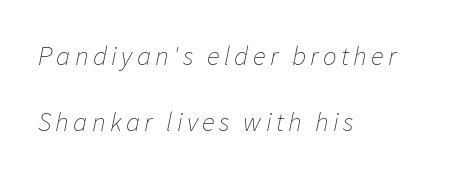
{"italic": "yes", "lean": "right", "slant_degrees": 11, "bold": "no", "underline": "no", "align": "left", "line_spacing": "loose", "line_spacing_ratio": 2.46, "glyph_px": 27}
